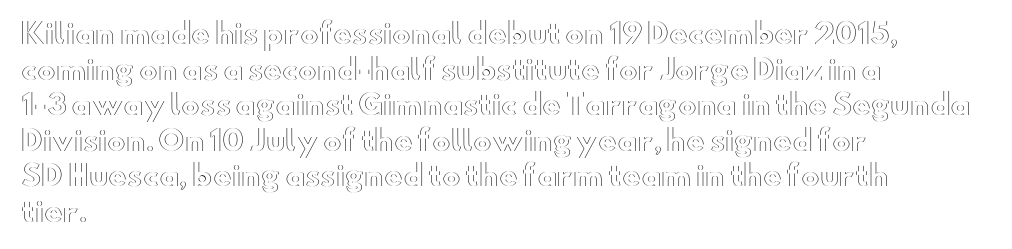
The image shows 28 px wide type, upright; set left-aligned, normal line spacing (1.27x), normal letter spacing, not underlined; a small x-height.
